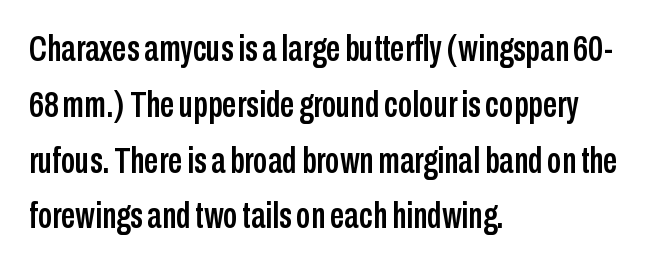
Q: Is the text italic (slanted)? A: No, it is upright.
Q: Is the typeface a serif or a sans-serif typeface? A: Sans-serif.
Q: Is the text underlined? A: No.
Q: How is the paragraph aligned? A: Left-aligned.
Q: Is the spacing between letters normal or unusually wide? A: Normal.
Q: Is the spacing between lines tight, normal or loose? A: Normal.
Q: Width (condensed, normal, or wide)? A: Condensed.
Q: Stroke contrast? A: Low.
Q: x-height? A: Medium.
Q: Monospaced? A: No.
